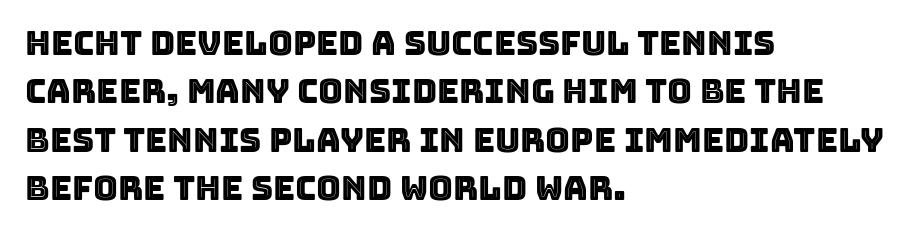
The image shows 34 px text type, upright; set left-aligned, normal line spacing (1.42x), normal letter spacing, not underlined; a large x-height.
